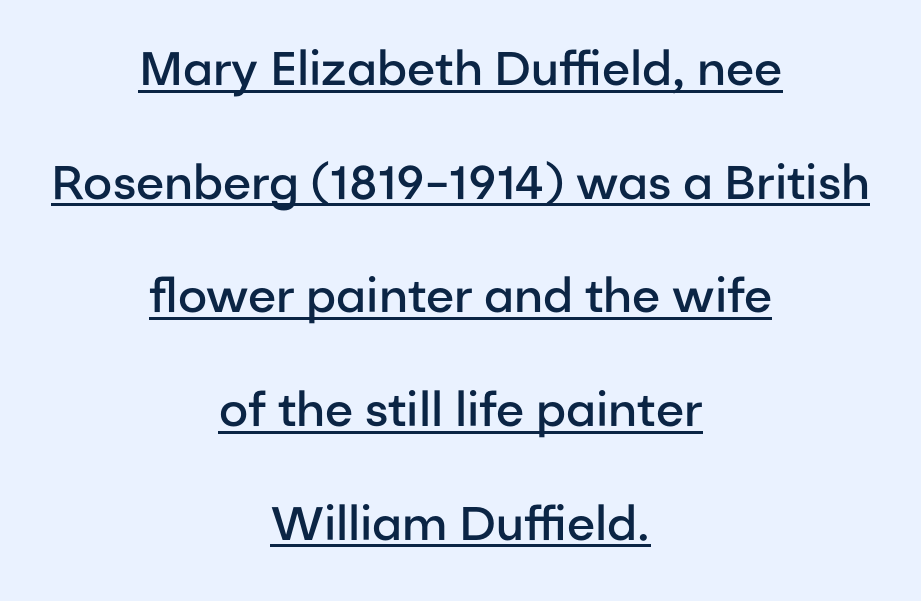
The image shows 47 px semibold sans-serif type, upright; set centered, loose line spacing (2.42x), normal letter spacing, underlined; low stroke contrast and a medium x-height.
